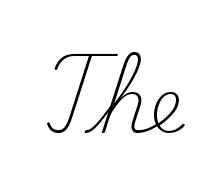
Q: Is the text bold? A: No.
Q: Is the text italic (slanted)? A: Yes.
Q: Is the typeface a serif or a sans-serif typeface? A: Serif.
Q: Is the text underlined? A: No.
Q: Is the spacing between letters normal or unusually wide? A: Normal.
Q: Width (condensed, normal, or wide)? A: Normal.
Q: Stroke contrast? A: Medium.
Q: x-height? A: Small.
Q: Monospaced? A: No.
